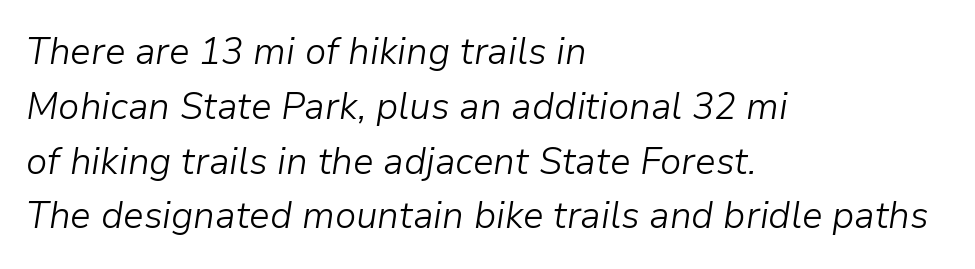
A normal amount of white space separates one row of letters from the next. Beneath every word, the page is bare. The glyphs look as if they've been sheared to an angle. The strokes are not fattened; the text isn't bold.
